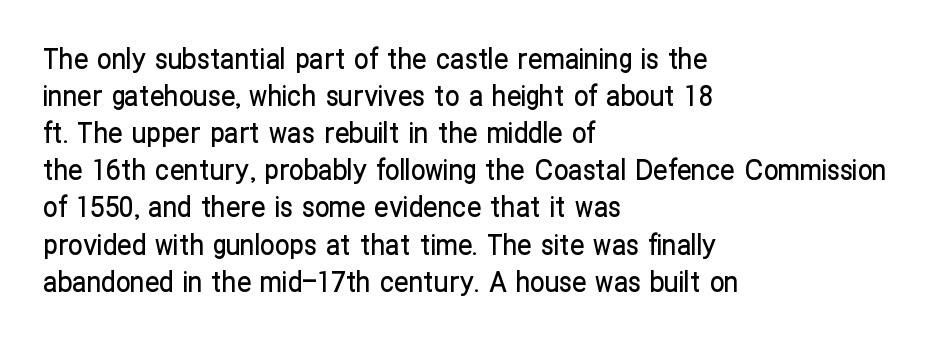
Glyph-to-glyph distance matches everyday printed text. Vertically, the passage feels balanced, rows spaced as you'd expect. Stroke terminals: plain, sans-serif. Check the space under the baseline: it is left empty. No italicization has been applied; the sample stays upright. Horizontal alignment here is leftward, the default for most running prose.
